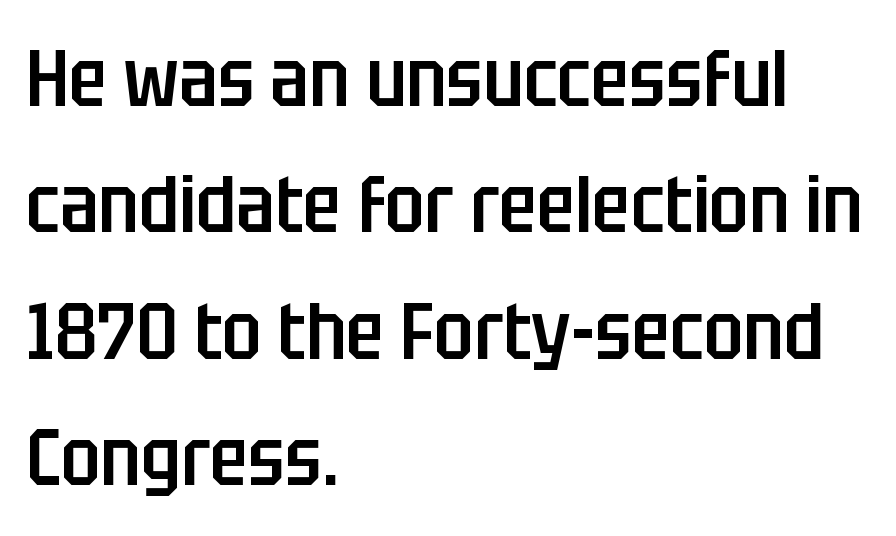
Q: Is the text bold? A: Semi-bold.
Q: Is the text italic (slanted)? A: No, it is upright.
Q: Is the typeface a serif or a sans-serif typeface? A: Sans-serif.
Q: Is the text underlined? A: No.
Q: How is the paragraph aligned? A: Left-aligned.
Q: Is the spacing between letters normal or unusually wide? A: Normal.
Q: Is the spacing between lines tight, normal or loose? A: Normal.
Q: Width (condensed, normal, or wide)? A: Condensed.
Q: Stroke contrast? A: Low.
Q: x-height? A: Large.
Q: Monospaced? A: No.
